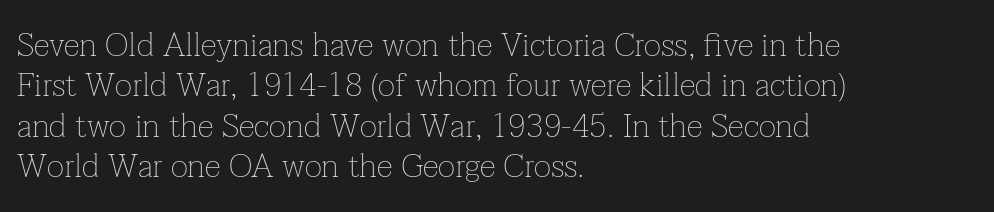
Q: Is the text bold? A: No.
Q: Is the text italic (slanted)? A: No, it is upright.
Q: Is the typeface a serif or a sans-serif typeface? A: Serif.
Q: Is the text underlined? A: No.
Q: How is the paragraph aligned? A: Left-aligned.
Q: Is the spacing between letters normal or unusually wide? A: Normal.
Q: Width (condensed, normal, or wide)? A: Normal.
Q: Stroke contrast? A: Low.
Q: x-height? A: Medium.
Q: Monospaced? A: No.
